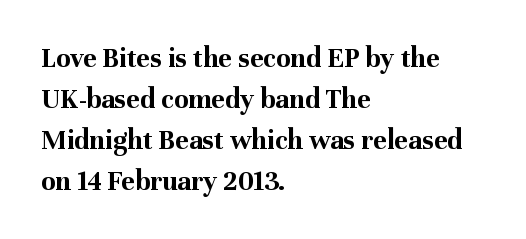
Set as a true bold cut, around the 700 mark. This sample is left-justified, so line endings fall wherever the words run out. Posture: straight, roman, zero tilt. Vertical spacing — default. Does extra space separate the letters? No, they use regular spacing.
